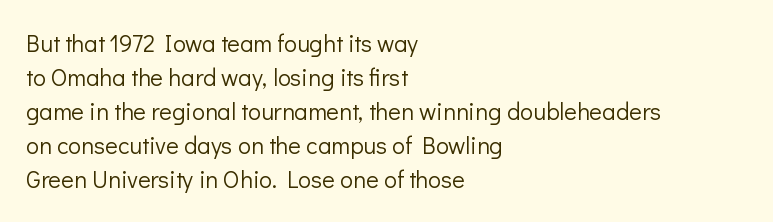
Just letters on the line, the space beneath them empty. The lines sit at an ordinary, default distance from one another. Reading down the block, your eye returns to a fixed left position each line. Think standard paragraph weight, or any step lighter than that.
